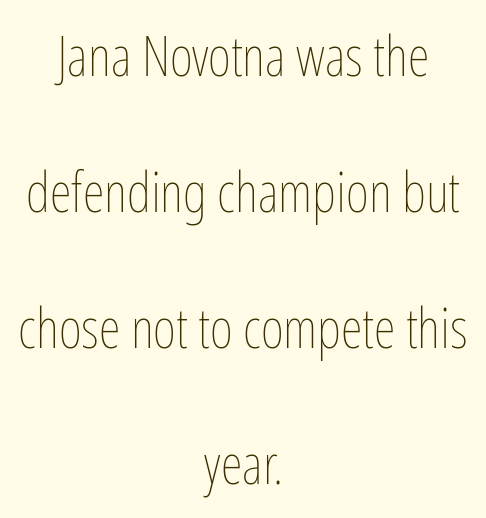
{"italic": "no", "bold": "no", "weight": "thin", "width": "condensed", "stroke_contrast": "low", "x_height": "medium", "monospaced": "no", "underline": "no", "align": "center", "line_spacing": "loose", "line_spacing_ratio": 2.43, "letter_spacing": "normal", "letter_spacing_em": 0.0, "glyph_px": 56}
